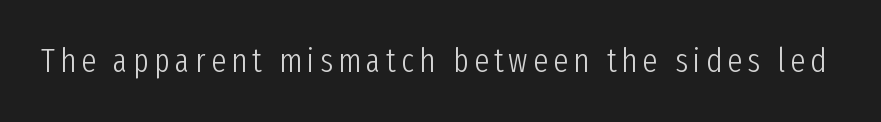
Q: Is the text bold? A: No.
Q: Is the text italic (slanted)? A: No, it is upright.
Q: Is the typeface a serif or a sans-serif typeface? A: Sans-serif.
Q: Is the text underlined? A: No.
Q: Width (condensed, normal, or wide)? A: Condensed.
Q: Stroke contrast? A: Low.
Q: x-height? A: Medium.
Q: Monospaced? A: No.
